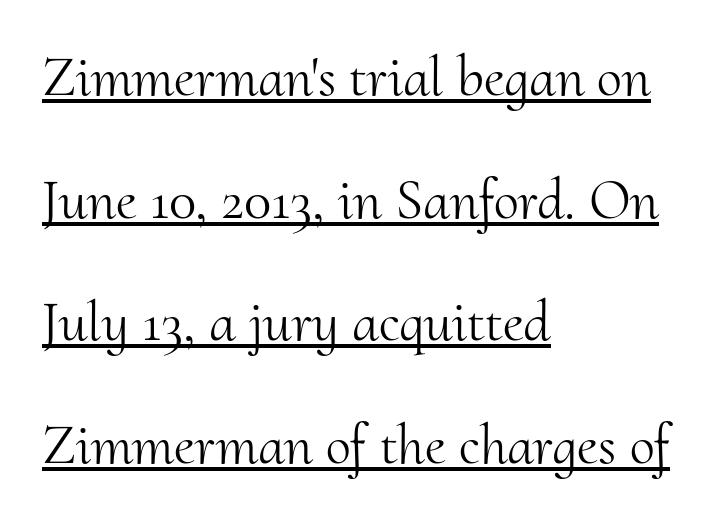
{"serif": "yes", "italic": "no", "bold": "no", "weight": "light", "width": "normal", "stroke_contrast": "medium", "x_height": "small", "monospaced": "no", "underline": "yes", "align": "left", "line_spacing": "loose", "line_spacing_ratio": 2.15, "letter_spacing": "normal", "letter_spacing_em": 0.0, "glyph_px": 57}
